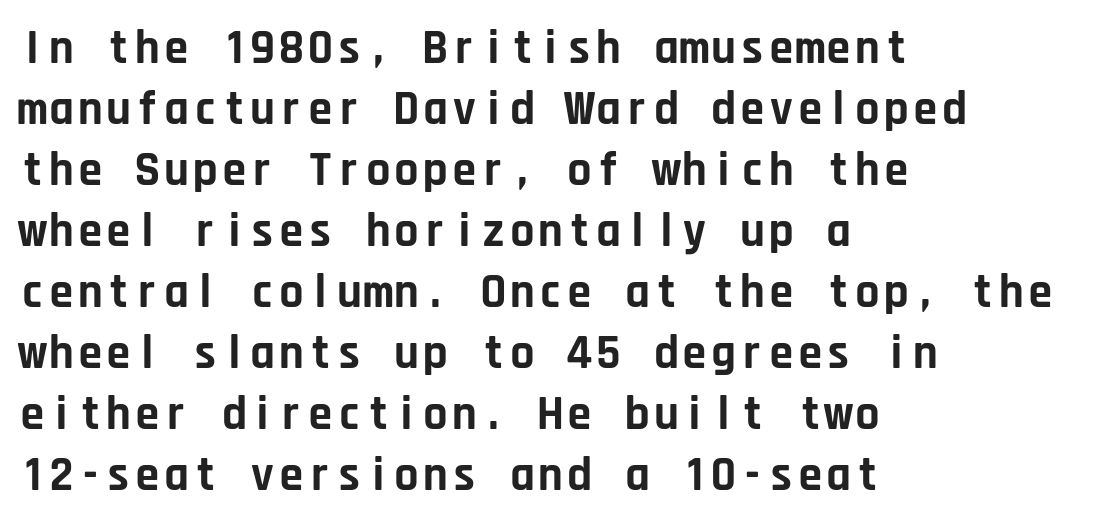
The image shows 48 px bold sans-serif type, upright, monospaced; set left-aligned, normal line spacing (1.27x), normal letter spacing, not underlined; low stroke contrast and a large x-height.
